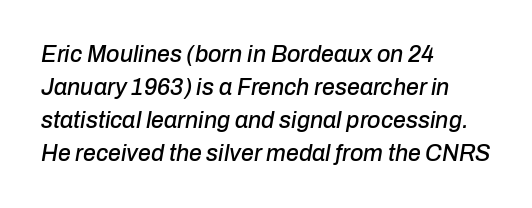
The image shows 23 px text type, italic (leaning right); set left-aligned, normal line spacing (1.44x), normal letter spacing, not underlined.
